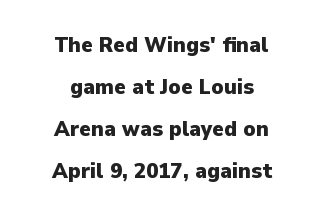
The image shows 22 px bold type, upright; set centered, loose line spacing (1.91x), normal letter spacing, not underlined.
